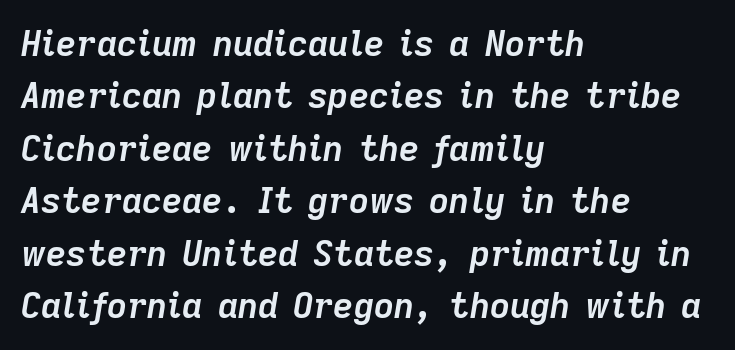
Q: Is the text bold? A: Yes.
Q: Is the text italic (slanted)? A: Yes, it leans right by about 9 degrees.
Q: Is the text underlined? A: No.
Q: How is the paragraph aligned? A: Left-aligned.
Q: Is the spacing between letters normal or unusually wide? A: Normal.
Q: Is the spacing between lines tight, normal or loose? A: Normal.
Q: Width (condensed, normal, or wide)? A: Normal.
Q: Stroke contrast? A: Low.
Q: x-height? A: Medium.
Q: Monospaced? A: No.
